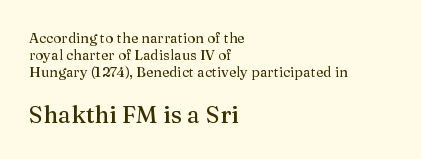
Q: Is the text italic (slanted)? A: No, it is upright.
Q: Is the text underlined? A: No.
Q: How is the paragraph aligned? A: Left-aligned.
Q: Is the spacing between letters normal or unusually wide? A: Normal.
Q: Which block of text is set in a larger size, the first (top) or the second (bottom)? A: The second (bottom) one.
